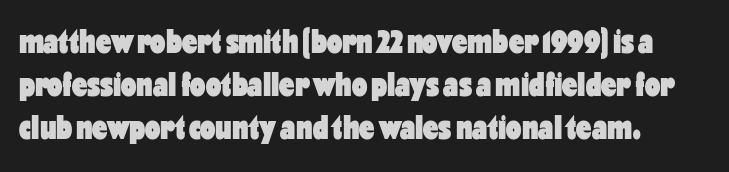
The image shows 34 px heavy, condensed sans-serif type, upright; set normal line spacing (1.26x), normal letter spacing, not underlined; low stroke contrast and a medium x-height.
